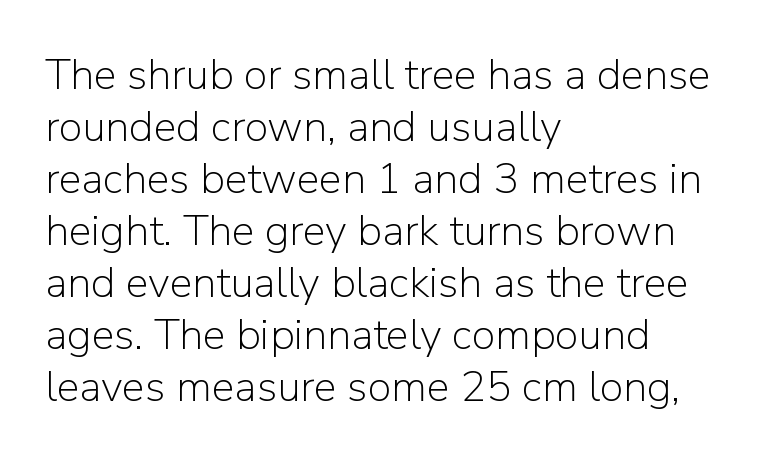
{"serif": "no", "italic": "no", "bold": "no", "weight": "light", "width": "normal", "stroke_contrast": "low", "x_height": "medium", "monospaced": "no", "underline": "no", "align": "left", "line_spacing_ratio": 1.21, "letter_spacing": "normal", "letter_spacing_em": 0.0, "glyph_px": 43}
